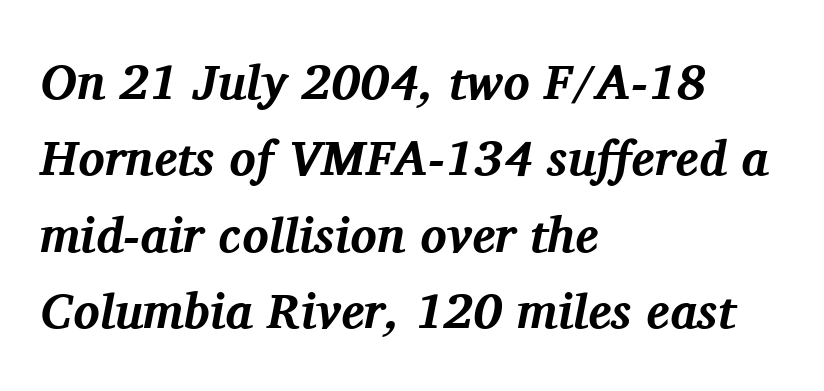
Is there much room between lines? A standard amount, neither cramped nor airy. This rendering leaves character spacing at its baseline value. Each line starts at the same left margin while the right side varies. The rendering shows small feet on the letterforms — a serif design. Chunky letters — that's bold for sure. There's an unmistakable incline to the writing here.
